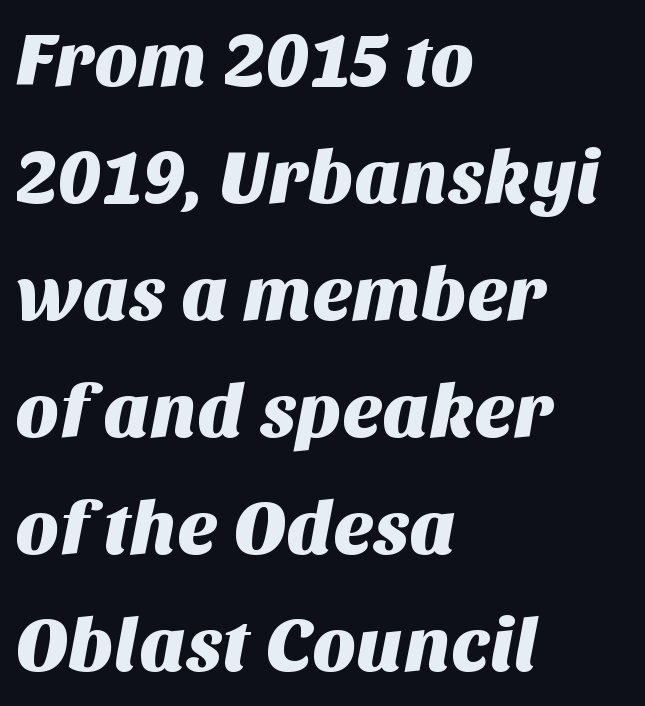
{"serif": "no", "width": "normal", "stroke_contrast": "medium", "x_height": "large", "monospaced": "no", "underline": "no", "align": "left", "line_spacing": "normal", "line_spacing_ratio": 1.56, "letter_spacing": "normal", "letter_spacing_em": 0.0, "glyph_px": 75}
